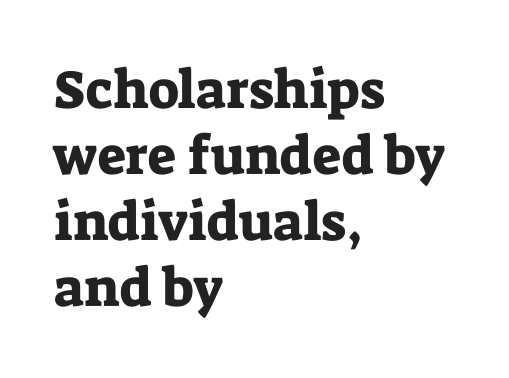
Q: Is the text italic (slanted)? A: No, it is upright.
Q: Is the typeface a serif or a sans-serif typeface? A: Serif.
Q: Is the text underlined? A: No.
Q: How is the paragraph aligned? A: Left-aligned.
Q: Is the spacing between letters normal or unusually wide? A: Normal.
Q: Width (condensed, normal, or wide)? A: Normal.
Q: Stroke contrast? A: Low.
Q: x-height? A: Medium.
Q: Monospaced? A: No.
